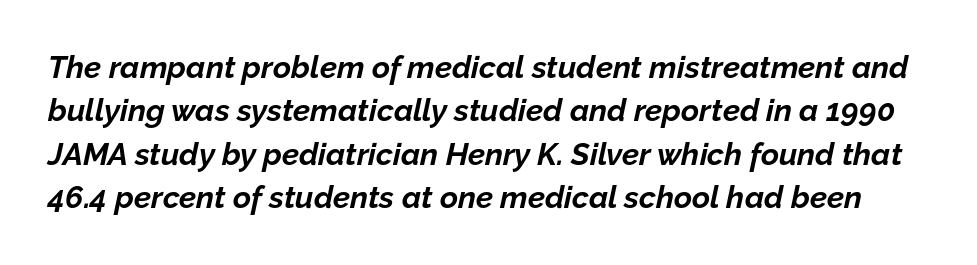
Q: Is the text bold? A: Yes.
Q: Is the text italic (slanted)? A: Yes, it leans right by about 12 degrees.
Q: Is the text underlined? A: No.
Q: Is the spacing between letters normal or unusually wide? A: Normal.
Q: Is the spacing between lines tight, normal or loose? A: Normal.
Q: Width (condensed, normal, or wide)? A: Normal.
Q: Stroke contrast? A: Low.
Q: x-height? A: Medium.
Q: Monospaced? A: No.
